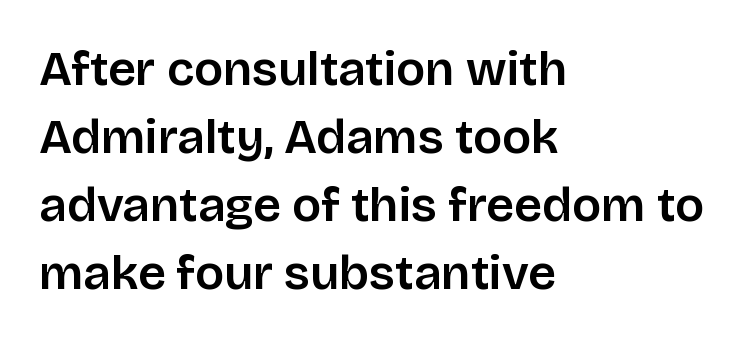
{"serif": "no", "italic": "no", "width": "normal", "stroke_contrast": "low", "x_height": "large", "monospaced": "no", "underline": "no", "align": "left", "line_spacing": "normal", "line_spacing_ratio": 1.39, "letter_spacing": "normal", "letter_spacing_em": 0.0, "glyph_px": 49}
